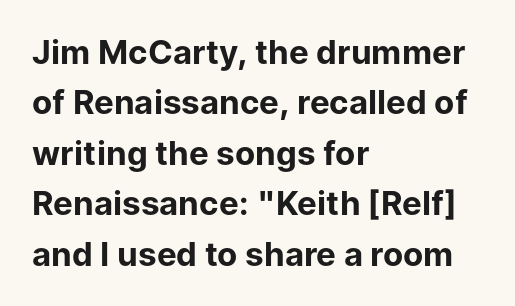
The image shows 33 px bold sans-serif type, upright; set left-aligned, normal line spacing (1.53x), normal letter spacing, not underlined; low stroke contrast and a medium x-height.
